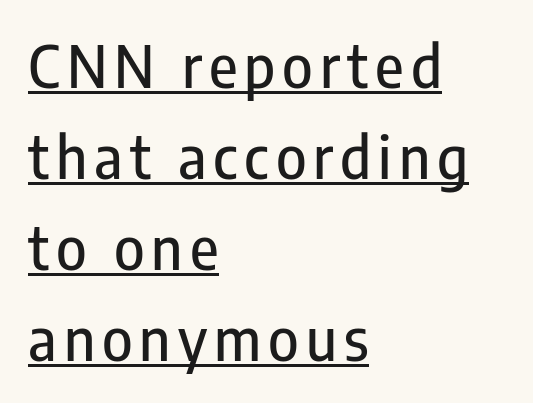
The image shows 58 px condensed sans-serif type, upright; set left-aligned, normal line spacing (1.57x), underlined; low stroke contrast and a medium x-height.
